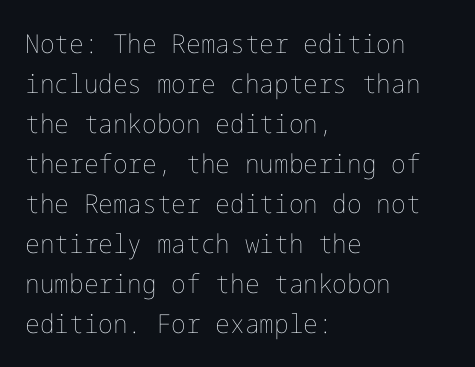
The image shows 26 px text type, upright; set left-aligned, normal line spacing (1.54x), normal letter spacing, not underlined.
